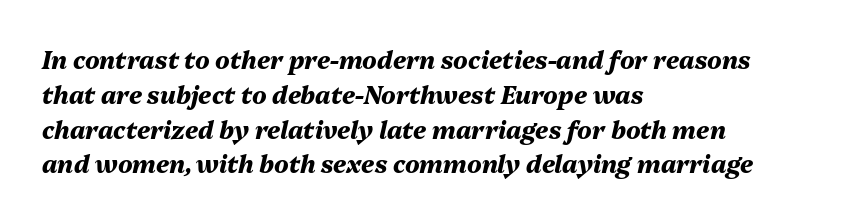
{"italic": "yes", "lean": "right", "slant_degrees": 13, "bold": "yes", "underline": "no", "align": "left", "line_spacing": "normal", "line_spacing_ratio": 1.45, "letter_spacing": "normal", "letter_spacing_em": 0.0, "glyph_px": 24}
